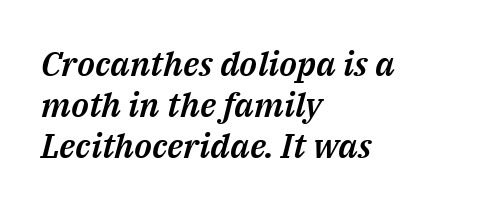
Q: Is the text italic (slanted)? A: Yes, it leans right by about 14 degrees.
Q: Is the text underlined? A: No.
Q: How is the paragraph aligned? A: Left-aligned.
Q: Is the spacing between letters normal or unusually wide? A: Normal.
Q: Width (condensed, normal, or wide)? A: Normal.
Q: Stroke contrast? A: Medium.
Q: x-height? A: Medium.
Q: Monospaced? A: No.
